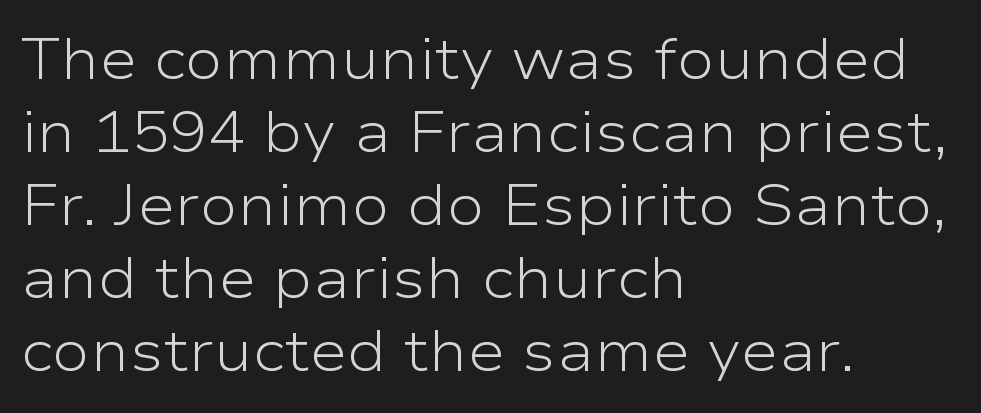
You can tell from the bare stems that sans-serif type was used. The passage shown is typed in a proportional face where columns would drift. A clean baseline with only descenders dipping below it. No chunkiness to these letters — they're not bold.
